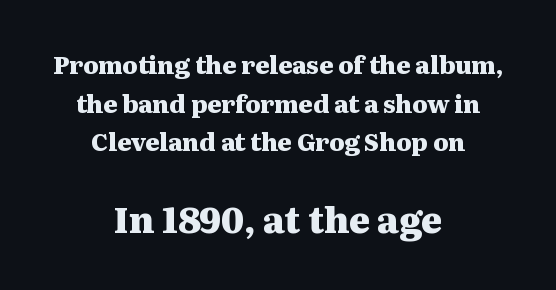
{"serif": "yes", "italic": "no", "bold": "yes", "weight": "heavy", "width": "wide", "stroke_contrast": "medium", "x_height": "medium", "monospaced": "no", "underline": "no", "align": "center", "line_spacing": "normal", "line_spacing_ratio": 1.61, "letter_spacing": "normal", "letter_spacing_em": 0.0, "larger_block": "second", "size_ratio": 1.5, "glyph_px": 36}
